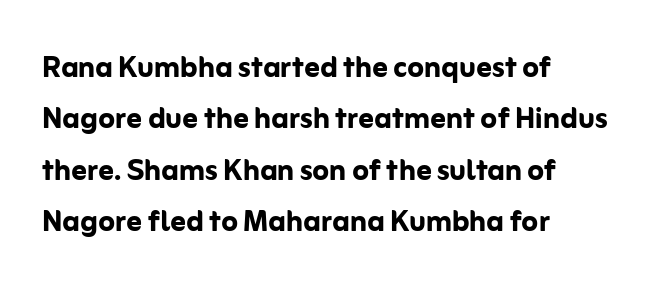
Heft: maximum for text — a bold. Regarding leading, the lines here are spaced in the standard way. A student would call this left alignment; a typographer would say flush left, rag right. Each letter's strokes conclude bluntly, with no projecting serifs. Designer's note — italics off, roman on.
